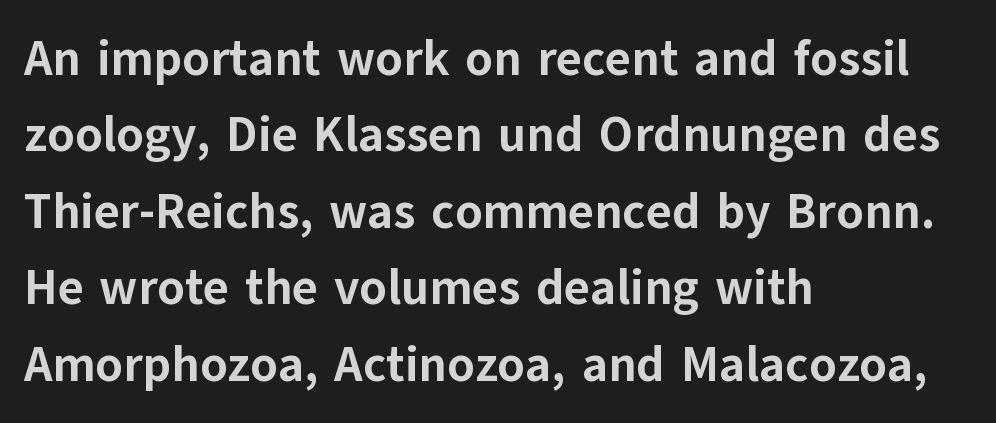
Q: Is the text bold? A: Yes.
Q: Is the text italic (slanted)? A: No, it is upright.
Q: Is the typeface a serif or a sans-serif typeface? A: Sans-serif.
Q: Is the text underlined? A: No.
Q: How is the paragraph aligned? A: Left-aligned.
Q: Is the spacing between letters normal or unusually wide? A: Normal.
Q: Is the spacing between lines tight, normal or loose? A: Normal.
Q: Width (condensed, normal, or wide)? A: Normal.
Q: Stroke contrast? A: Low.
Q: x-height? A: Medium.
Q: Monospaced? A: No.
